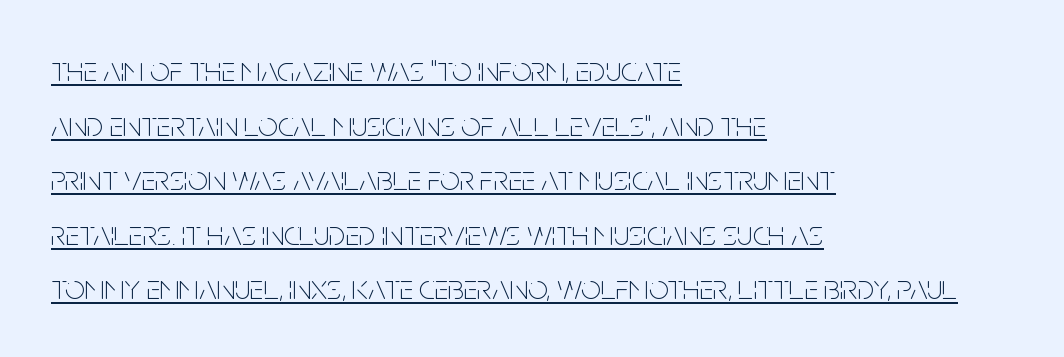
Q: Is the text bold? A: No.
Q: Is the text italic (slanted)? A: No, it is upright.
Q: Is the typeface a serif or a sans-serif typeface? A: Sans-serif.
Q: Is the text underlined? A: Yes.
Q: How is the paragraph aligned? A: Left-aligned.
Q: Is the spacing between letters normal or unusually wide? A: Normal.
Q: Is the spacing between lines tight, normal or loose? A: Normal.
Q: Width (condensed, normal, or wide)? A: Condensed.
Q: Stroke contrast? A: Low.
Q: x-height? A: Large.
Q: Monospaced? A: No.
